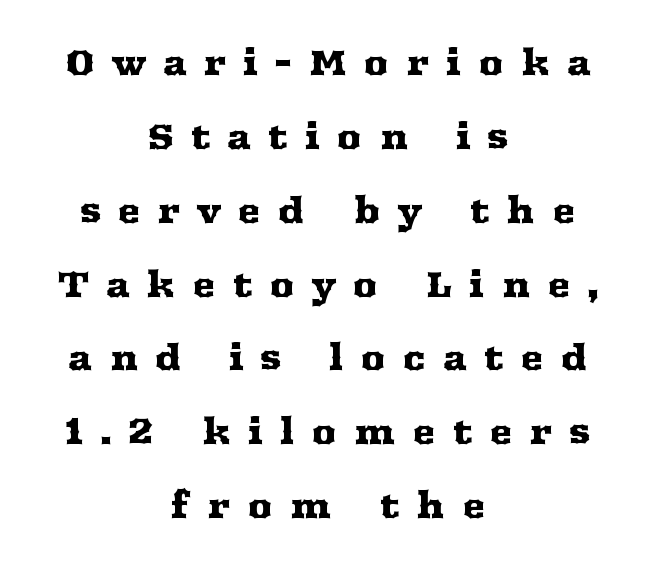
The image shows 35 px wide serif type, upright; set centered, loose line spacing (2.11x), unusually wide letter spacing (+0.48 em), not underlined; medium stroke contrast and a medium x-height.
